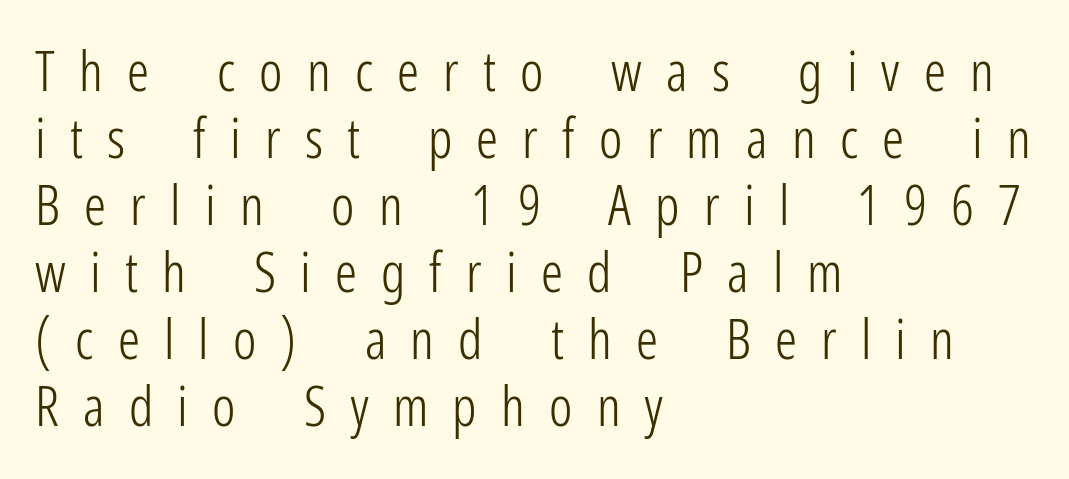
The image shows 55 px light, condensed sans-serif type, upright; set left-aligned, line spacing 1.22x, unusually wide letter spacing (+0.44 em), not underlined; low stroke contrast and a medium x-height.
